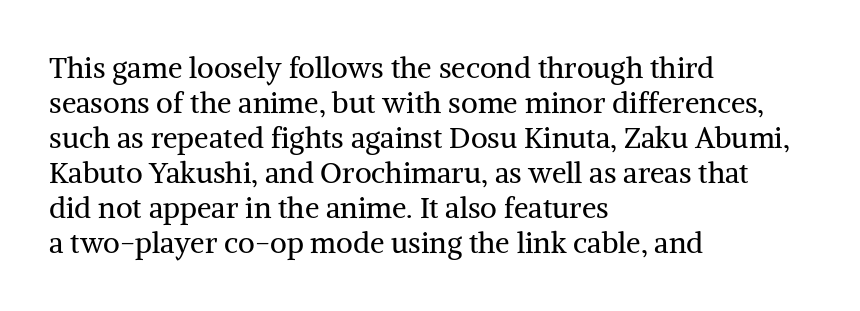
Q: Is the text bold? A: No.
Q: Is the text italic (slanted)? A: No, it is upright.
Q: Is the typeface a serif or a sans-serif typeface? A: Serif.
Q: Is the text underlined? A: No.
Q: How is the paragraph aligned? A: Left-aligned.
Q: Is the spacing between letters normal or unusually wide? A: Normal.
Q: Width (condensed, normal, or wide)? A: Normal.
Q: Stroke contrast? A: Medium.
Q: x-height? A: Medium.
Q: Monospaced? A: No.
